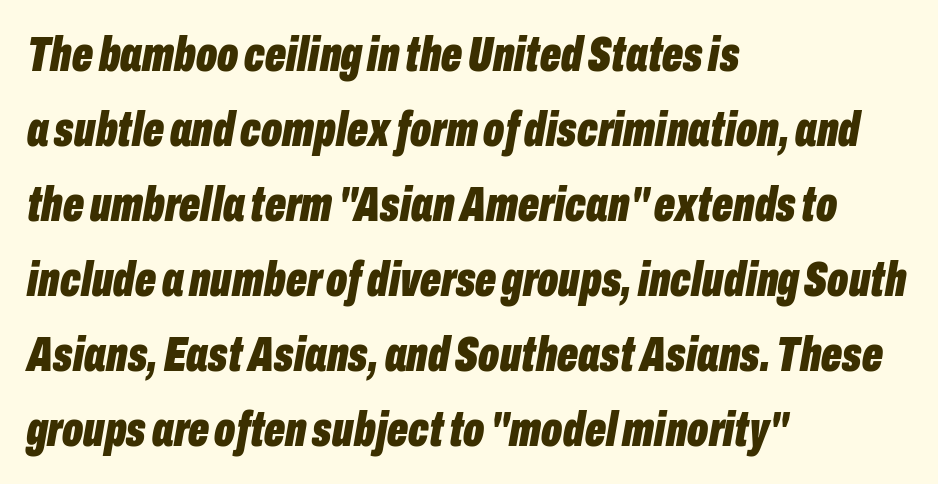
A dark, heavy texture on the line: the type is bold. The foot of each line stays bare and open. Each word holds together tightly as a unit, with standard inter-letter gaps. A typesetter would call this leading conventional body-copy spacing. Reading down the block, your eye returns to a fixed left position each line. Compared with ordinary roman type, these characters are visibly tilted.
